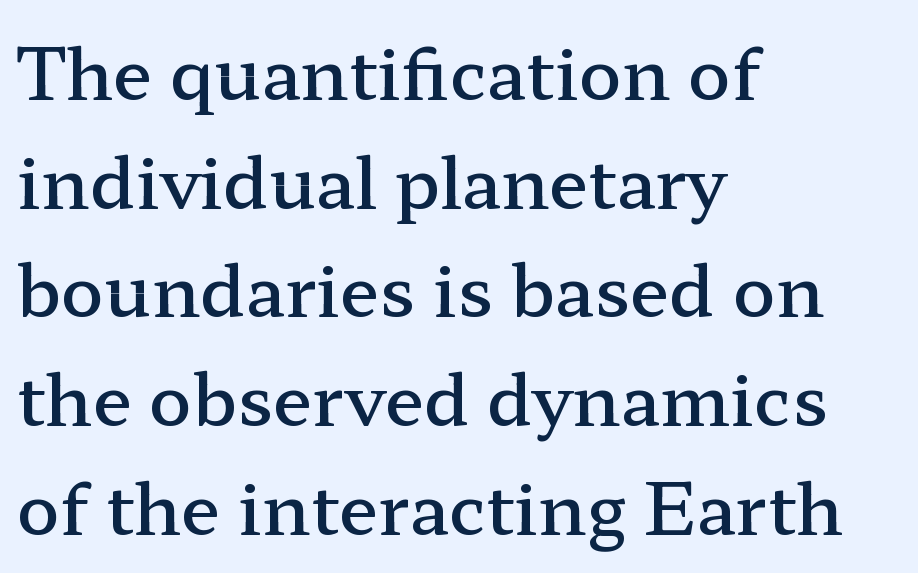
The image shows 71 px semibold, wide serif type, upright; set left-aligned, normal line spacing (1.53x), normal letter spacing, not underlined; low stroke contrast and a medium x-height.
